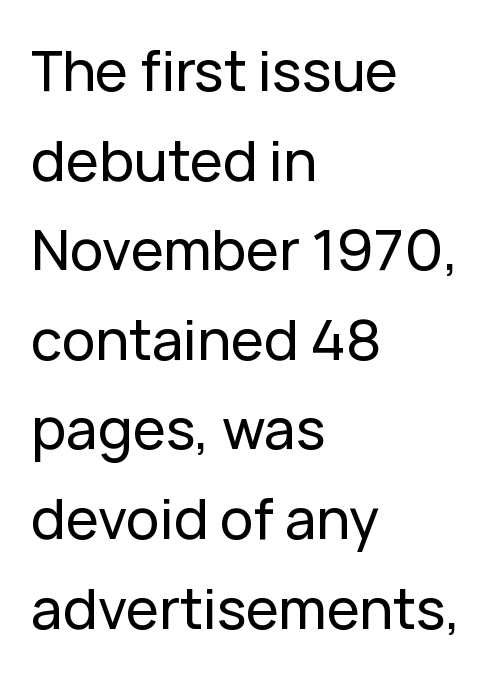
Q: Is the text italic (slanted)? A: No, it is upright.
Q: Is the typeface a serif or a sans-serif typeface? A: Sans-serif.
Q: Is the text underlined? A: No.
Q: How is the paragraph aligned? A: Left-aligned.
Q: Is the spacing between letters normal or unusually wide? A: Normal.
Q: Is the spacing between lines tight, normal or loose? A: Normal.
Q: Width (condensed, normal, or wide)? A: Normal.
Q: Stroke contrast? A: Low.
Q: x-height? A: Medium.
Q: Monospaced? A: No.
